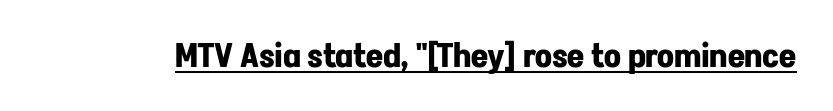
Q: Is the text bold? A: Yes.
Q: Is the text italic (slanted)? A: No, it is upright.
Q: Is the typeface a serif or a sans-serif typeface? A: Sans-serif.
Q: Is the text underlined? A: Yes.
Q: Is the spacing between letters normal or unusually wide? A: Normal.
Q: Width (condensed, normal, or wide)? A: Normal.
Q: Stroke contrast? A: Low.
Q: x-height? A: Medium.
Q: Monospaced? A: No.
